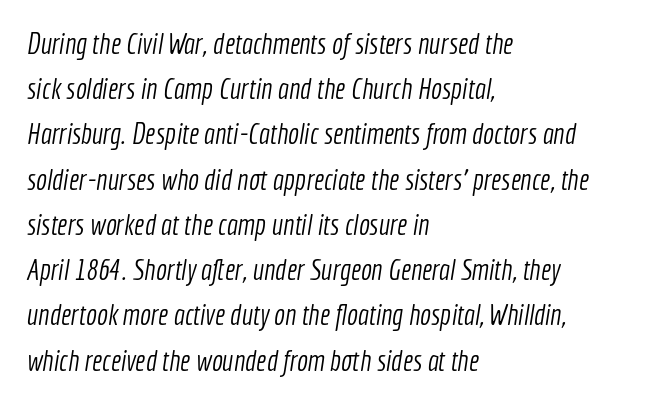
No extra tracking has been applied to these lines. Each letter's strokes conclude bluntly, with no projecting serifs. If you drew a ruler down the left edge, every line would touch it. The passage shown is typed in a proportional face where columns would drift. The foot of each line stays bare and open. No heavy texture on the line: the type isn't bold.
